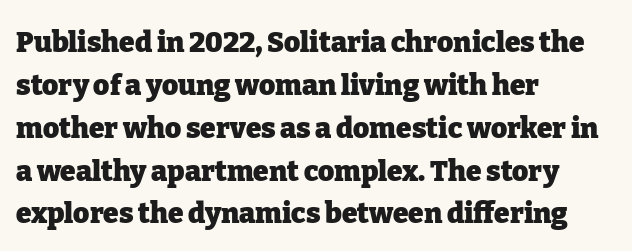
The image shows 28 px heavy serif type, upright; set left-aligned, normal line spacing (1.53x), normal letter spacing, not underlined; low stroke contrast and a medium x-height.
